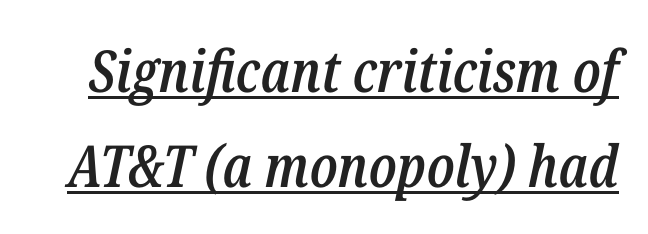
Q: Is the text bold? A: Semi-bold.
Q: Is the text italic (slanted)? A: Yes, it leans right by about 12 degrees.
Q: Is the text underlined? A: Yes.
Q: Is the spacing between letters normal or unusually wide? A: Normal.
Q: Is the spacing between lines tight, normal or loose? A: Normal.
Q: Width (condensed, normal, or wide)? A: Condensed.
Q: Stroke contrast? A: Low.
Q: x-height? A: Medium.
Q: Monospaced? A: No.
